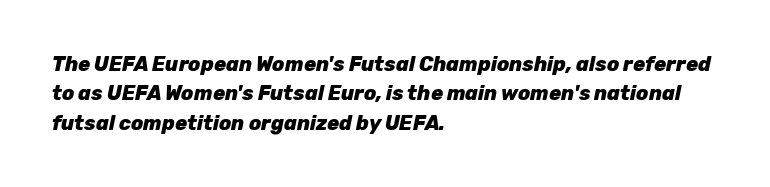
Q: Is the text bold? A: Yes.
Q: Is the text italic (slanted)? A: Yes, it leans right by about 12 degrees.
Q: Is the text underlined? A: No.
Q: How is the paragraph aligned? A: Left-aligned.
Q: Is the spacing between letters normal or unusually wide? A: Normal.
Q: Is the spacing between lines tight, normal or loose? A: Normal.
